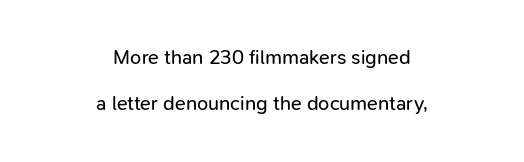
These lines stack symmetrically, like a column narrowing and widening about its center. No letter is thick-stroked: the sample isn't bold. The letters stand upright; this is a roman face. Each new line begins a long way beneath the previous one. Look at the tracking — it's just the regular setting, nothing added.
